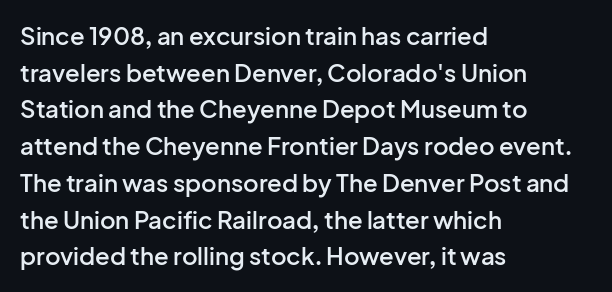
The image shows 24 px text type, upright; set left-aligned, normal line spacing (1.53x), normal letter spacing, not underlined.
